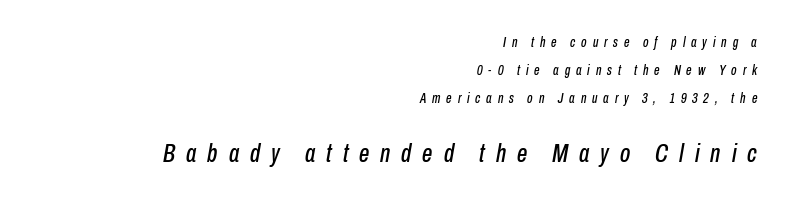
Q: Is the text italic (slanted)? A: Yes, it leans right by about 10 degrees.
Q: Is the text underlined? A: No.
Q: How is the paragraph aligned? A: Right-aligned.
Q: Is the spacing between letters normal or unusually wide? A: Unusually wide.
Q: Is the spacing between lines tight, normal or loose? A: Loose.
Q: Which block of text is set in a larger size, the first (top) or the second (bottom)? A: The second (bottom) one.
